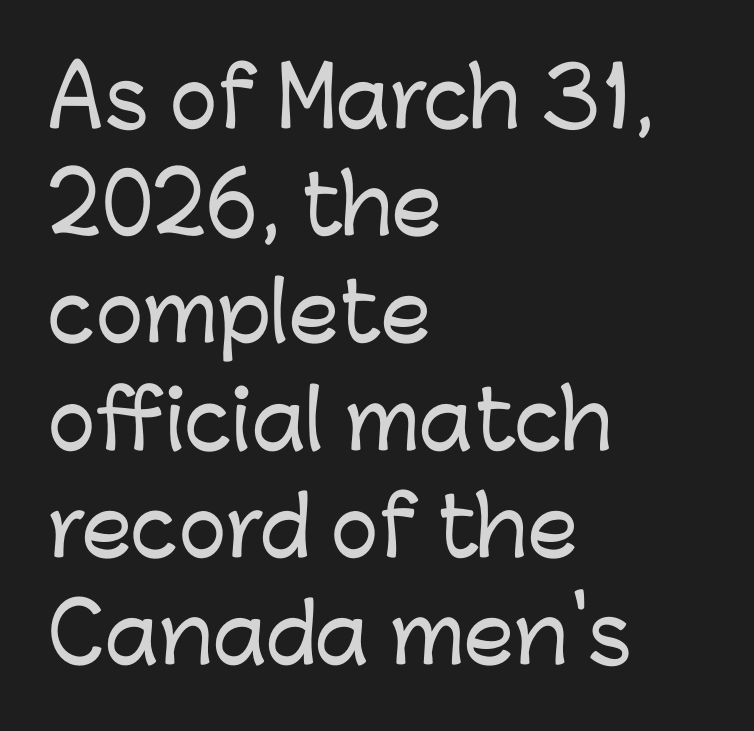
{"serif": "no", "italic": "no", "width": "normal", "stroke_contrast": "low", "x_height": "medium", "monospaced": "no", "underline": "no", "align": "left", "line_spacing": "normal", "line_spacing_ratio": 1.34, "letter_spacing": "normal", "letter_spacing_em": 0.0, "glyph_px": 80}
